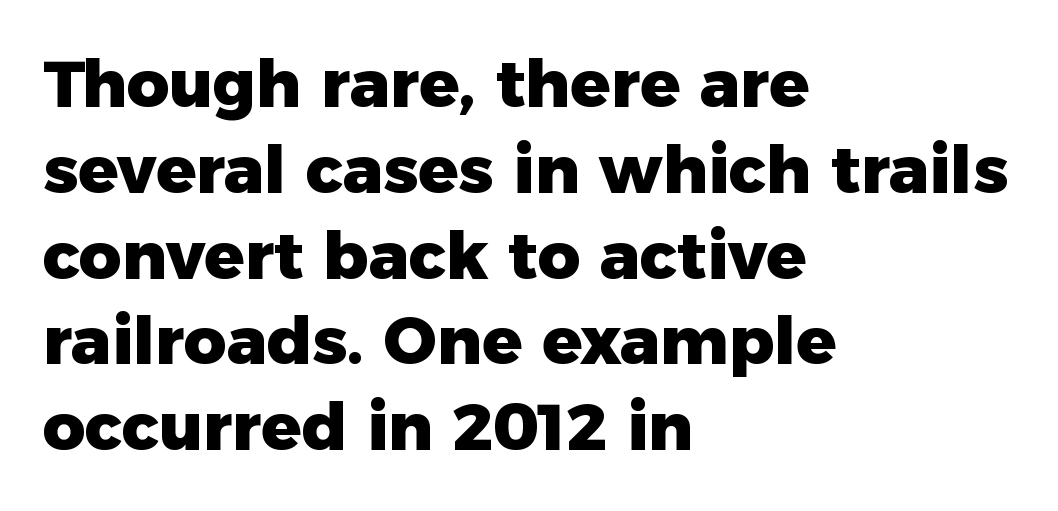
Is this a sans? Yes — the strokes have no serifs. The characters look thick and weighty, a clear bold. Baseline-to-baseline distance is the conventional proportion of letter height. Underlining? Definitely not there. Short and long lines alike share a common starting point at left.
